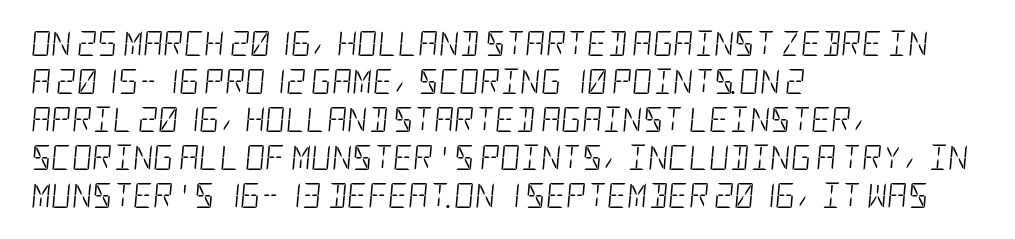
The image shows 25 px text type, italic (leaning right); set left-aligned, normal line spacing (1.52x), normal letter spacing, not underlined.
